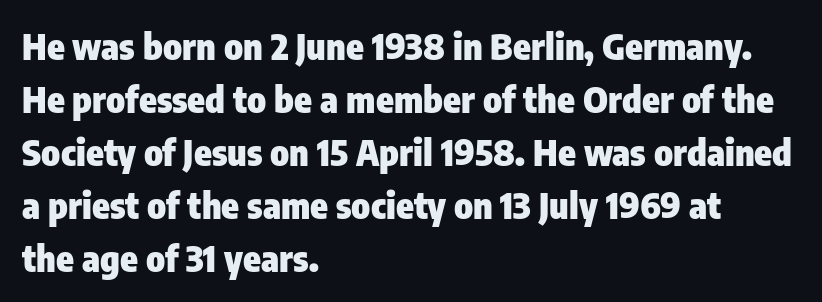
The block of text has a typical density, with ordinary space between rows. Every character sits straight up, as roman type does. These lines keep a tight, regular rhythm from letter to letter. Any mark beneath the type? The region is blank.
